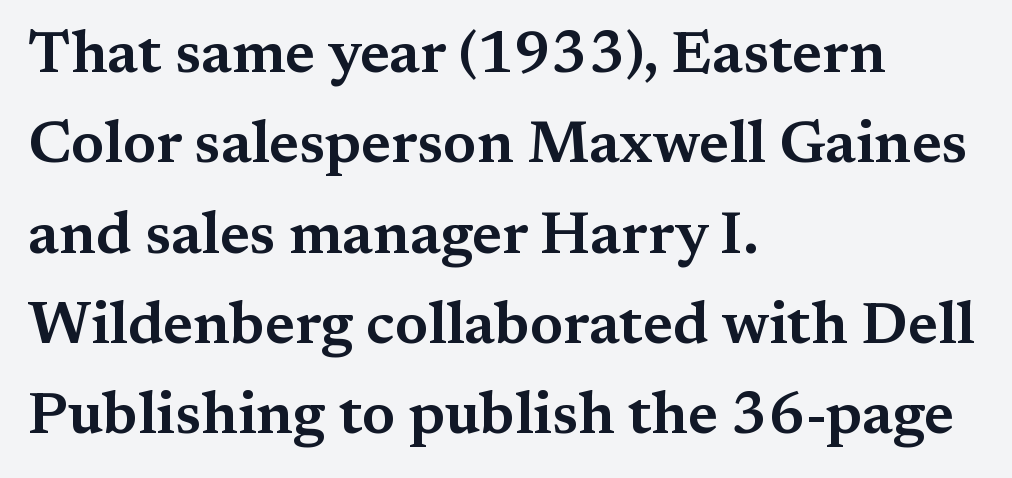
{"serif": "yes", "italic": "no", "width": "wide", "stroke_contrast": "medium", "x_height": "medium", "monospaced": "no", "underline": "no", "align": "left", "line_spacing": "normal", "line_spacing_ratio": 1.53, "letter_spacing": "normal", "letter_spacing_em": 0.0, "glyph_px": 59}
